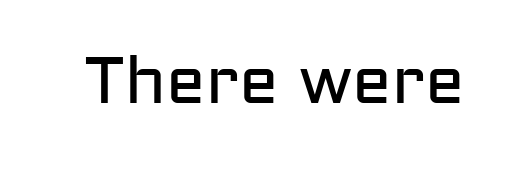
{"serif": "no", "italic": "no", "bold": "no", "weight": "regular", "width": "normal", "stroke_contrast": "low", "x_height": "medium", "monospaced": "no", "underline": "no", "letter_spacing": "normal", "letter_spacing_em": 0.0, "glyph_px": 66}
